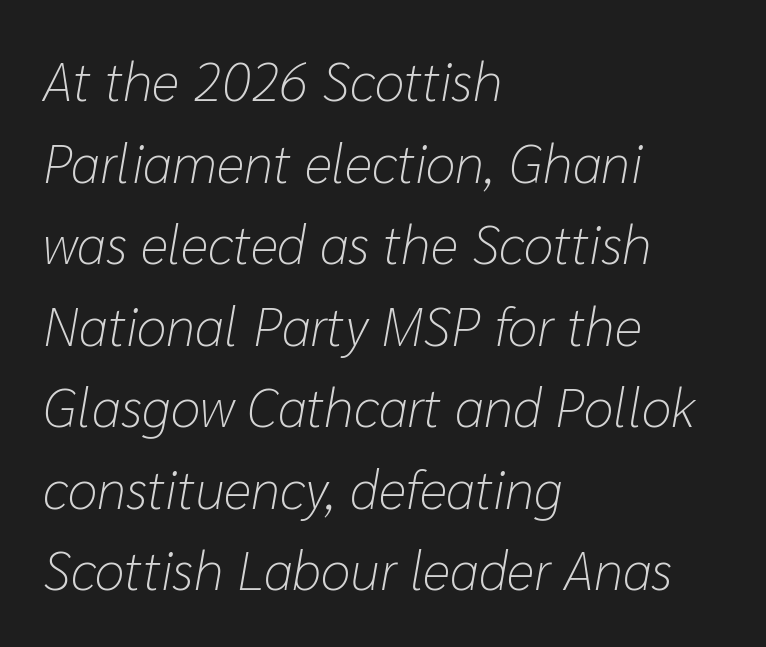
The image shows 54 px light type, italic (leaning right); set left-aligned, normal line spacing (1.51x), normal letter spacing, not underlined; low stroke contrast and a medium x-height.
